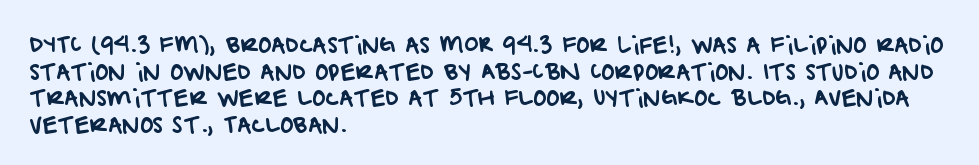
{"underline": "no", "align": "left", "line_spacing_ratio": 1.21, "letter_spacing": "normal", "letter_spacing_em": 0.0, "glyph_px": 22}
